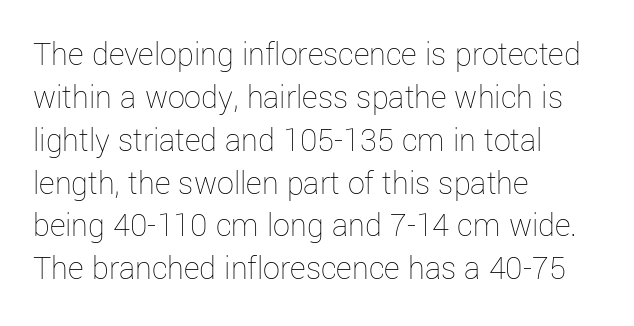
The image shows 34 px thin type, upright; set left-aligned, normal line spacing (1.26x), normal letter spacing, not underlined; low stroke contrast and a medium x-height.
